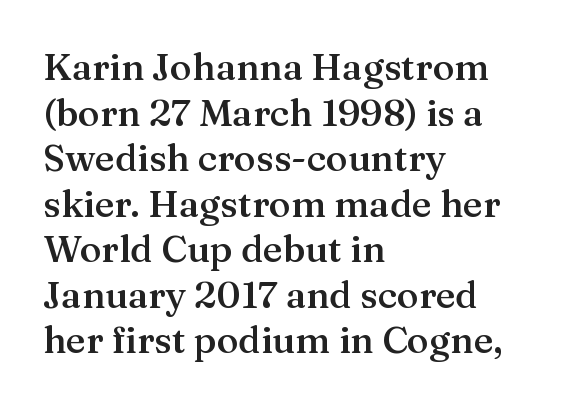
The image shows 37 px semibold serif type, upright; set left-aligned, line spacing 1.23x, normal letter spacing, not underlined; medium stroke contrast and a medium x-height.
